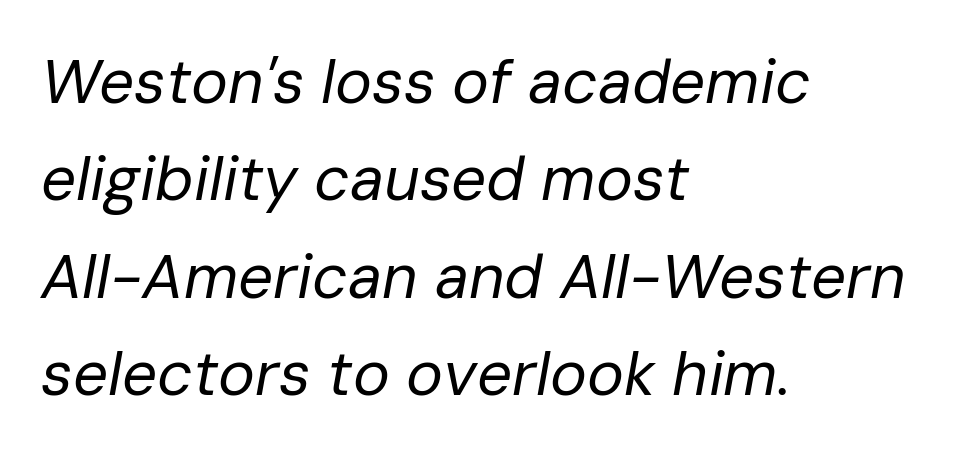
The image shows 62 px regular-weight type, italic (leaning right); set left-aligned, normal line spacing (1.57x), normal letter spacing, not underlined; low stroke contrast and a medium x-height.
